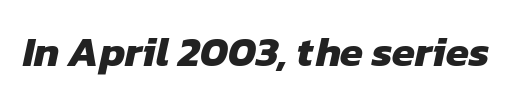
{"serif": "no", "bold": "yes", "weight": "heavy", "width": "normal", "stroke_contrast": "low", "x_height": "medium", "monospaced": "no", "underline": "no", "letter_spacing": "normal", "letter_spacing_em": 0.0, "glyph_px": 42}
